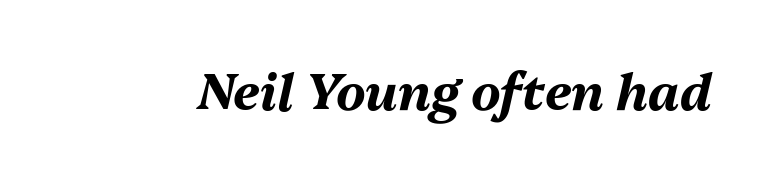
The words here are not underlined. Proportional: the letters do not fall into vertical columns. There is no visible air inserted between adjacent glyphs. Thick stems and heavy bowls — unmistakably bold.
